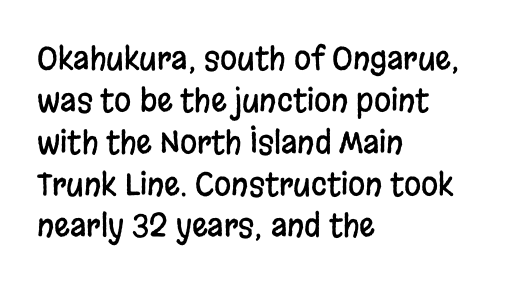
{"serif": "no", "italic": "no", "width": "condensed", "stroke_contrast": "low", "x_height": "large", "monospaced": "no", "underline": "no", "align": "left", "line_spacing": "normal", "line_spacing_ratio": 1.35, "letter_spacing": "normal", "letter_spacing_em": 0.0, "glyph_px": 31}
